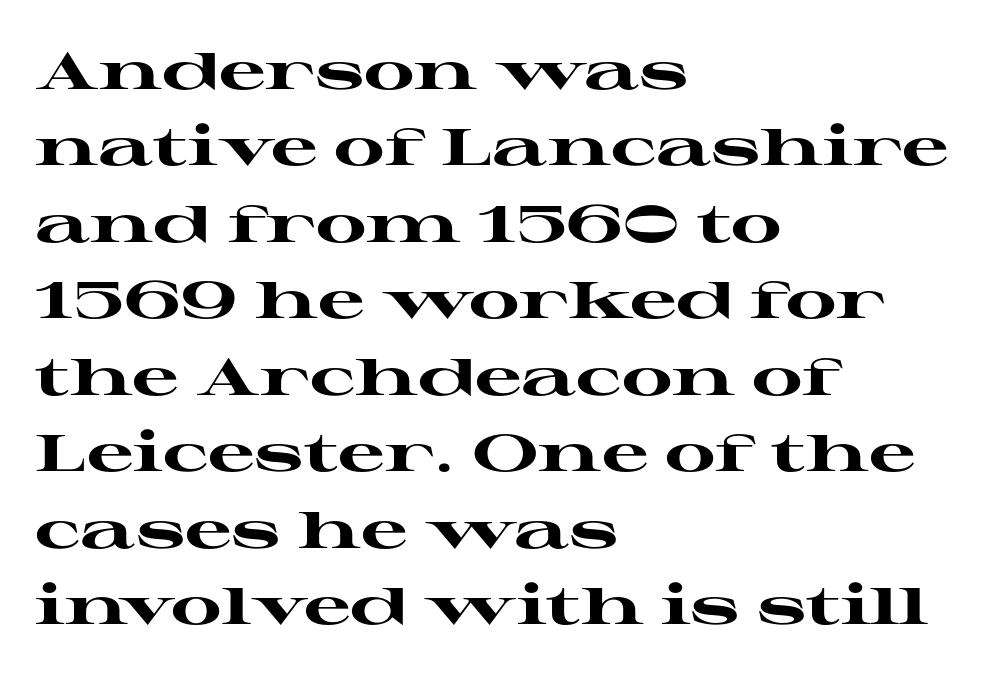
{"serif": "yes", "italic": "no", "bold": "yes", "weight": "heavy", "width": "wide", "stroke_contrast": "high", "x_height": "medium", "monospaced": "no", "underline": "no", "align": "left", "line_spacing": "normal", "line_spacing_ratio": 1.47, "letter_spacing": "normal", "letter_spacing_em": 0.0, "glyph_px": 52}
